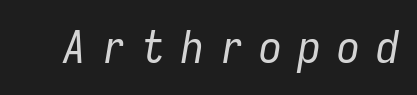
The image shows 46 px regular-weight, condensed type, italic (leaning right), monospaced; set unusually wide letter spacing (+0.35 em), not underlined; low stroke contrast and a medium x-height.
